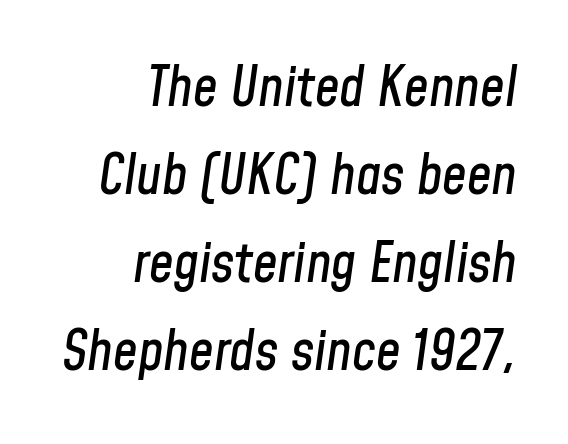
The image shows 55 px condensed type, italic (leaning right); set right-aligned, normal line spacing (1.6x), normal letter spacing, not underlined; low stroke contrast and a medium x-height.
